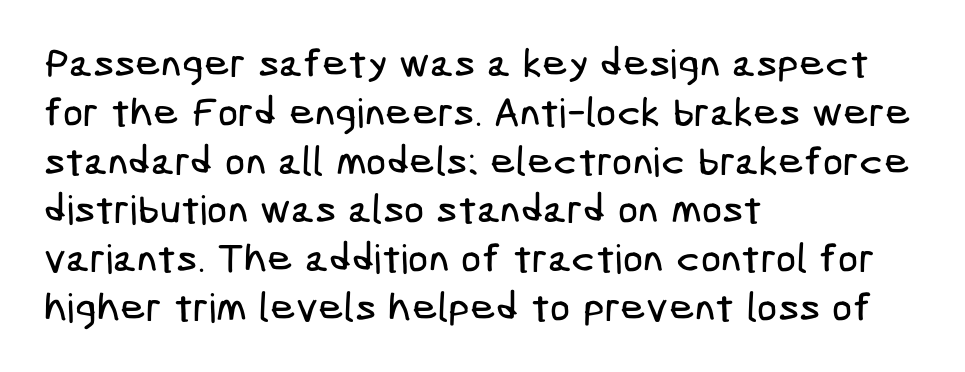
This rendering employs a face without finishing strokes, i.e., a sans-serif. Is the block centered? No — it sits flush against the left margin. The type is set solid horizontally, with unmodified tracking. Clear beneath every line of the passage.
